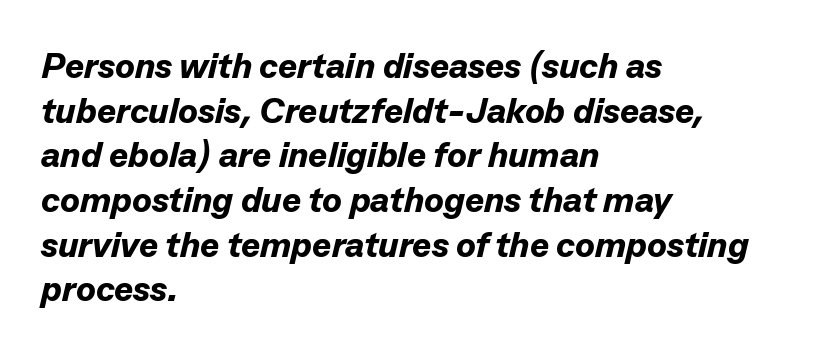
Q: Is the text bold? A: Yes.
Q: Is the text italic (slanted)? A: Yes, it leans right by about 13 degrees.
Q: Is the text underlined? A: No.
Q: How is the paragraph aligned? A: Left-aligned.
Q: Is the spacing between letters normal or unusually wide? A: Normal.
Q: Width (condensed, normal, or wide)? A: Normal.
Q: Stroke contrast? A: Low.
Q: x-height? A: Medium.
Q: Monospaced? A: No.
